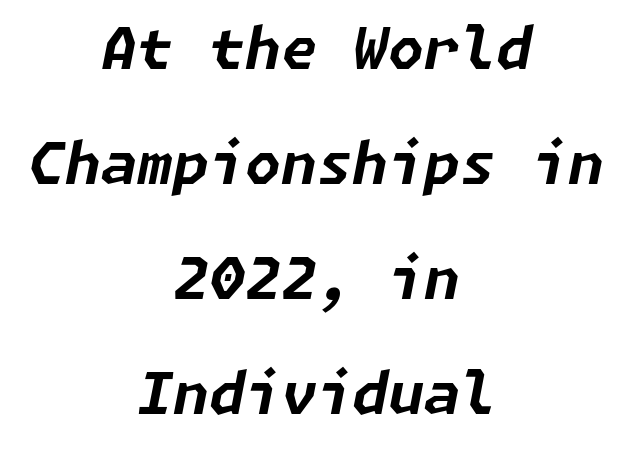
The image shows 58 px bold type, italic (leaning right); set centered, loose line spacing (1.98x), normal letter spacing, not underlined; low stroke contrast and a medium x-height.
